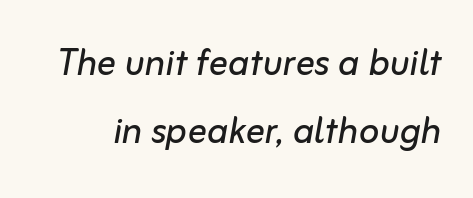
{"italic": "yes", "lean": "right", "slant_degrees": 10, "bold": "no", "weight": "regular", "width": "normal", "stroke_contrast": "low", "x_height": "medium", "monospaced": "no", "underline": "no", "line_spacing": "normal", "line_spacing_ratio": 1.41, "letter_spacing": "normal", "letter_spacing_em": 0.0, "glyph_px": 48}
